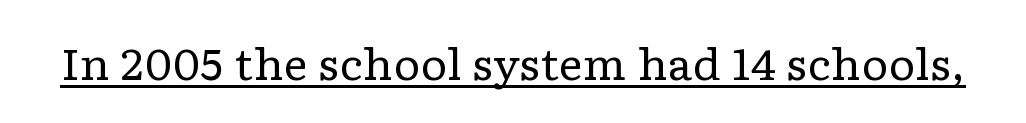
{"serif": "yes", "italic": "no", "bold": "no", "weight": "regular", "width": "wide", "stroke_contrast": "low", "x_height": "medium", "monospaced": "no", "underline": "yes", "letter_spacing": "normal", "letter_spacing_em": 0.0, "glyph_px": 42}
